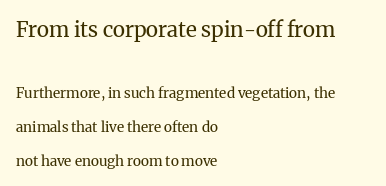
Q: Is the text bold? A: No.
Q: Is the text italic (slanted)? A: No, it is upright.
Q: Is the text underlined? A: No.
Q: How is the paragraph aligned? A: Left-aligned.
Q: Is the spacing between letters normal or unusually wide? A: Normal.
Q: Is the spacing between lines tight, normal or loose? A: Loose.
Q: Which block of text is set in a larger size, the first (top) or the second (bottom)? A: The first (top) one.
